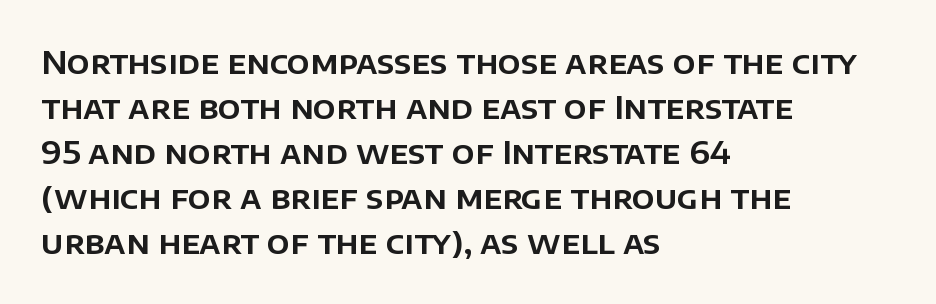
The image shows 32 px sans-serif type, upright; set left-aligned, normal line spacing (1.41x), normal letter spacing, not underlined; low stroke contrast and a large x-height.
